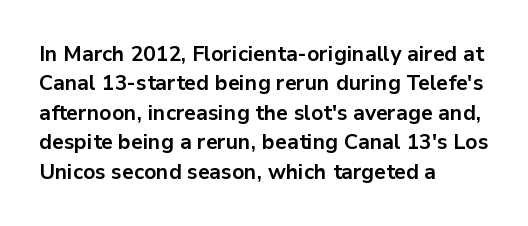
Q: Is the text bold? A: Yes.
Q: Is the text italic (slanted)? A: No, it is upright.
Q: Is the text underlined? A: No.
Q: How is the paragraph aligned? A: Left-aligned.
Q: Is the spacing between letters normal or unusually wide? A: Normal.
Q: Is the spacing between lines tight, normal or loose? A: Normal.
